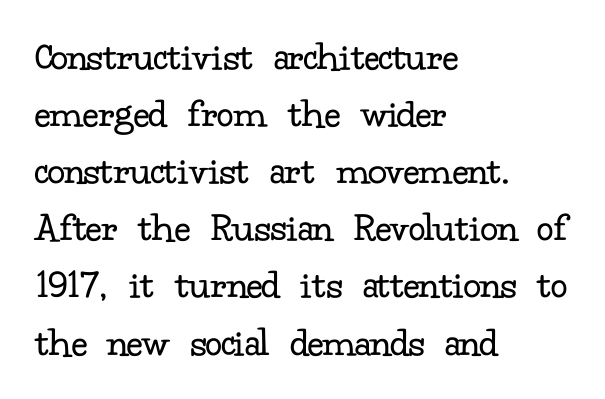
Does the lettering tilt? It doesn't — this is upright. Each stroke keeps to a modest, everyday thickness or less. Here the designer chose a conventional face with non-uniform glyph widths. Descenders hang freely into open space. This rendering leaves character spacing at its baseline value. Does the type have serifs? Yes, each stem ends in a small foot.
